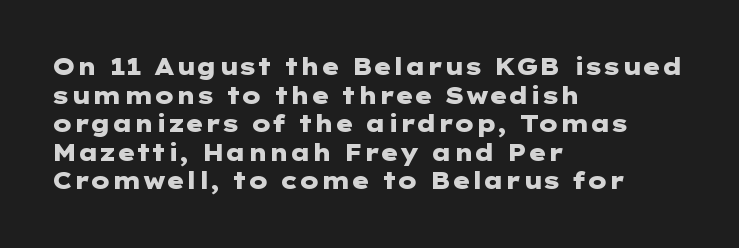
Q: Is the text bold? A: Yes.
Q: Is the text italic (slanted)? A: No, it is upright.
Q: Is the text underlined? A: No.
Q: How is the paragraph aligned? A: Left-aligned.
Q: Is the spacing between letters normal or unusually wide? A: Normal.
